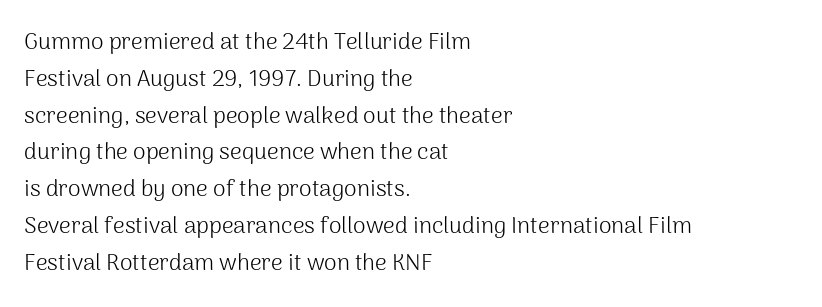
Q: Is the text bold? A: No.
Q: Is the text italic (slanted)? A: No, it is upright.
Q: Is the text underlined? A: No.
Q: How is the paragraph aligned? A: Left-aligned.
Q: Is the spacing between letters normal or unusually wide? A: Normal.
Q: Is the spacing between lines tight, normal or loose? A: Normal.
